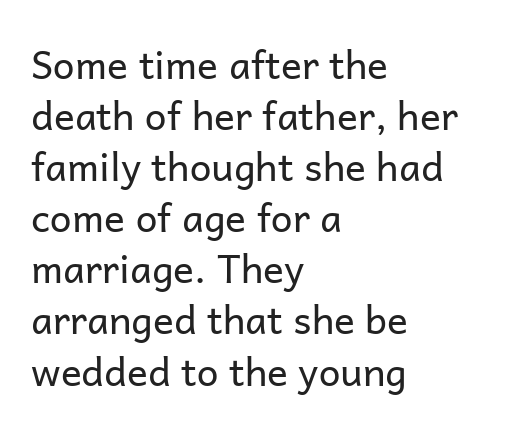
The image shows 39 px regular-weight sans-serif type, upright; set left-aligned, normal line spacing (1.31x), normal letter spacing, not underlined; low stroke contrast and a medium x-height.
